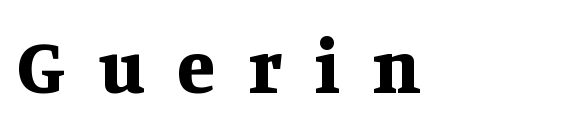
Q: Is the text bold? A: Yes.
Q: Is the text italic (slanted)? A: No, it is upright.
Q: Is the typeface a serif or a sans-serif typeface? A: Serif.
Q: Is the text underlined? A: No.
Q: How is the paragraph aligned? A: Left-aligned.
Q: Is the spacing between letters normal or unusually wide? A: Unusually wide.
Q: Width (condensed, normal, or wide)? A: Normal.
Q: Stroke contrast? A: Medium.
Q: x-height? A: Large.
Q: Monospaced? A: No.
